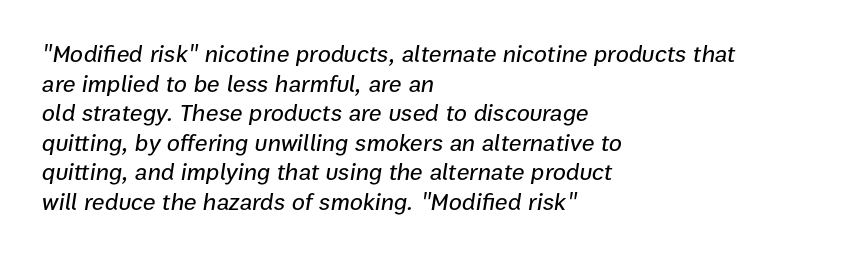
{"italic": "yes", "lean": "right", "slant_degrees": 9, "underline": "no", "align": "left", "line_spacing_ratio": 1.23, "letter_spacing": "normal", "letter_spacing_em": 0.0, "glyph_px": 24}
